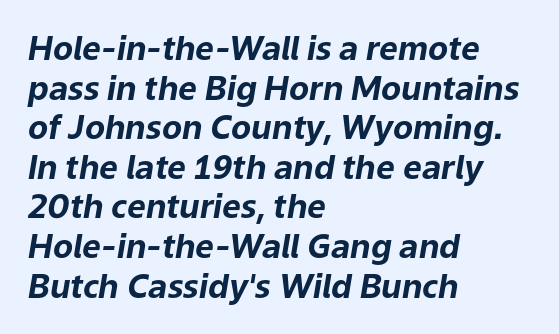
Q: Is the text bold? A: Yes.
Q: Is the text italic (slanted)? A: Yes, it leans right by about 9 degrees.
Q: Is the text underlined? A: No.
Q: How is the paragraph aligned? A: Left-aligned.
Q: Is the spacing between letters normal or unusually wide? A: Normal.
Q: Width (condensed, normal, or wide)? A: Normal.
Q: Stroke contrast? A: Low.
Q: x-height? A: Medium.
Q: Monospaced? A: No.
